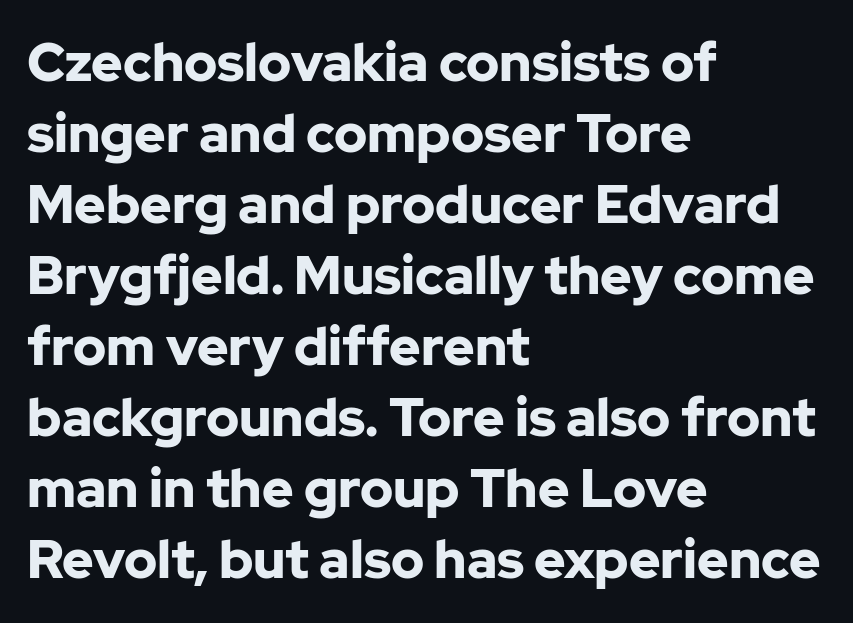
Horizontal alignment here is leftward, the default for most running prose. Every stem runs plumb, perpendicular to the baseline. As a designer I'd log this as weight 700, bold. Unlike a traditional serif, this face leaves its strokes unadorned. Proportional: the letters do not fall into vertical columns.
